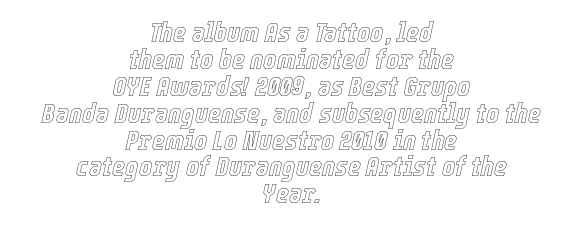
Q: Is the text italic (slanted)? A: Yes, it leans right by about 12 degrees.
Q: Is the text underlined? A: No.
Q: How is the paragraph aligned? A: Centered.
Q: Is the spacing between letters normal or unusually wide? A: Normal.
Q: Is the spacing between lines tight, normal or loose? A: Tight.
Q: Width (condensed, normal, or wide)? A: Condensed.
Q: x-height? A: Medium.
Q: Monospaced? A: No.
